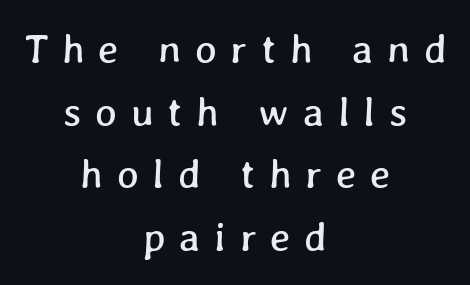
One-word summary of the alignment: center. The gaps between neighbouring characters are conspicuously large. Only glyphs here, with clear space below each row. Note the varied advance widths — an 'i' is clearly narrower than an 'm'. Regarding leading, the lines here are spaced in the standard way.
